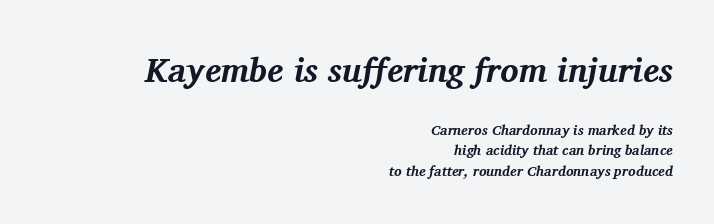
The image shows 34 px bold serif type, italic (leaning right); set right-aligned, normal line spacing (1.46x), normal letter spacing, not underlined; the first (top) block is 2.43x larger; medium stroke contrast and a medium x-height.
